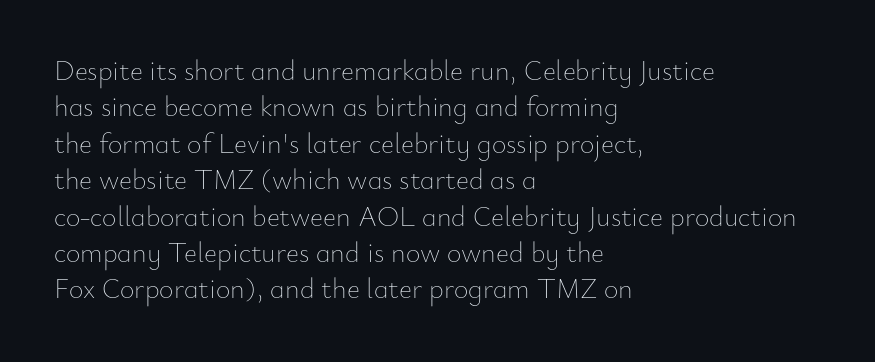
Q: Is the text bold? A: No.
Q: Is the text italic (slanted)? A: No, it is upright.
Q: Is the text underlined? A: No.
Q: How is the paragraph aligned? A: Left-aligned.
Q: Is the spacing between letters normal or unusually wide? A: Normal.
Q: Is the spacing between lines tight, normal or loose? A: Normal.
Q: Width (condensed, normal, or wide)? A: Normal.
Q: Stroke contrast? A: Low.
Q: x-height? A: Small.
Q: Monospaced? A: No.
